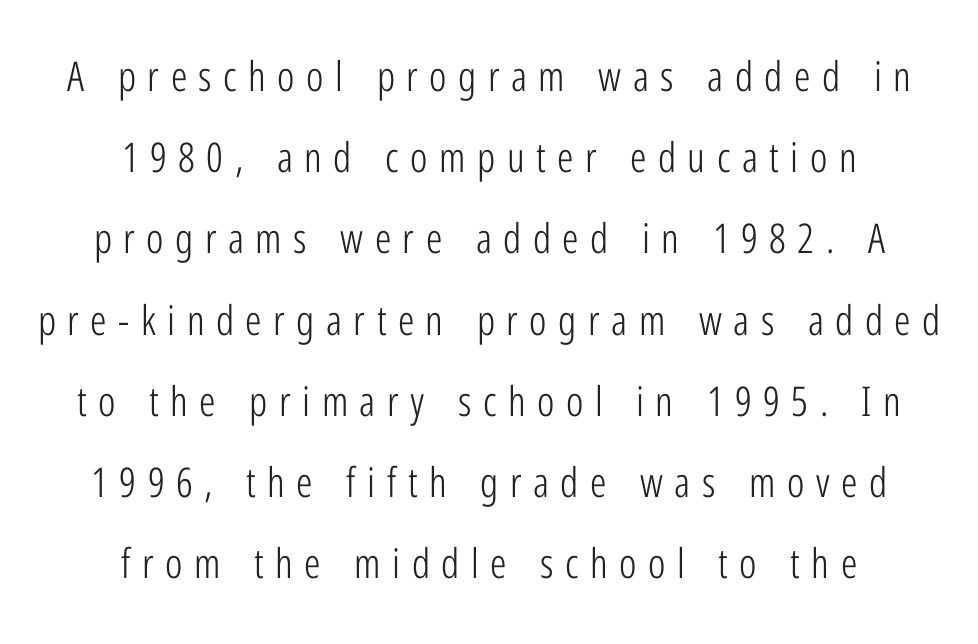
The image shows 41 px light, condensed sans-serif type, upright; set centered, loose line spacing (1.98x), unusually wide letter spacing (+0.28 em), not underlined; low stroke contrast and a medium x-height.
